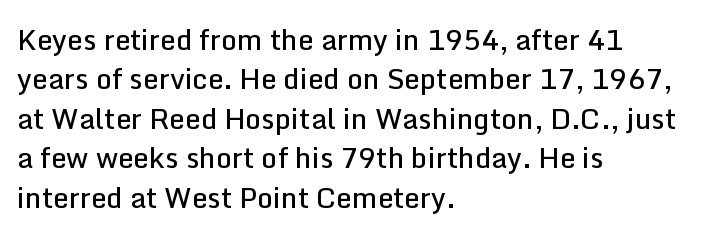
Letterform terminals end flat and unadorned throughout the passage. You could not count columns in this text — the font is proportionally spaced. Short and long lines alike share a common starting point at left. You can tell it's not italic because the verticals are truly vertical. Students, note that the glyphs here touch the page at normal intervals.
